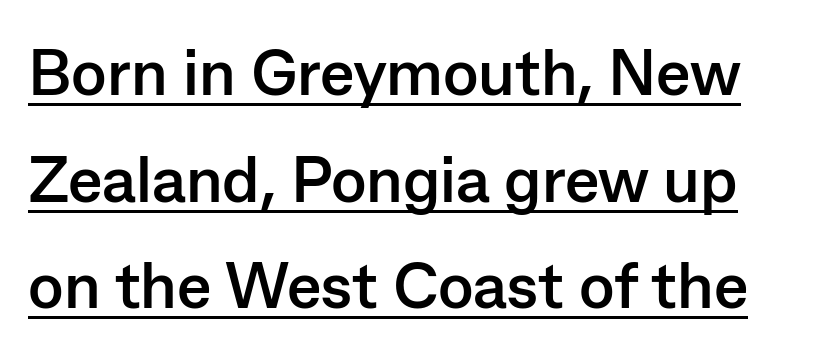
{"serif": "no", "italic": "no", "bold": "yes", "weight": "semibold", "width": "normal", "stroke_contrast": "low", "x_height": "medium", "monospaced": "no", "underline": "yes", "line_spacing": "normal", "line_spacing_ratio": 1.64, "letter_spacing": "normal", "letter_spacing_em": 0.0, "glyph_px": 65}
